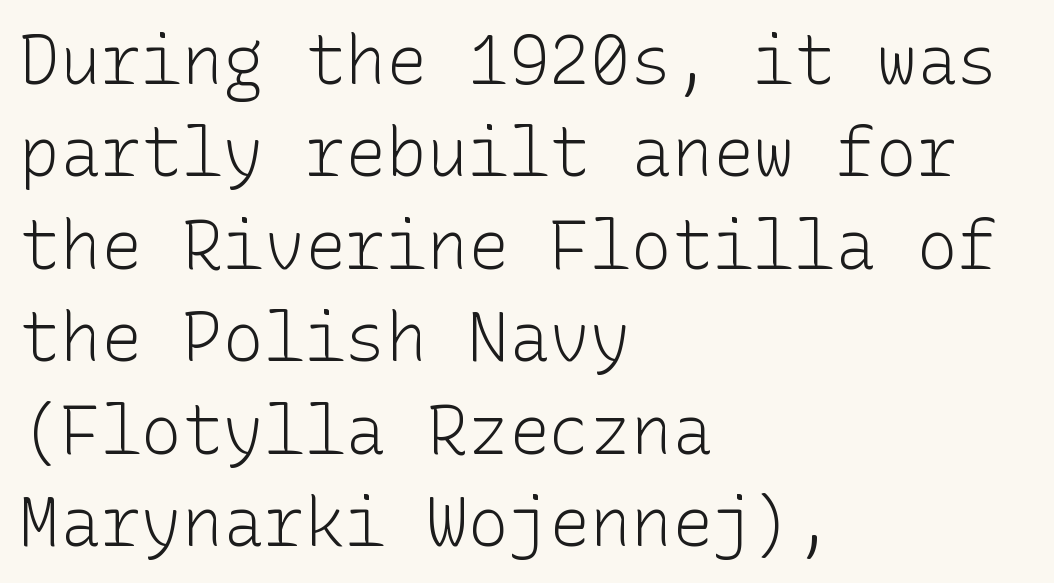
{"serif": "no", "italic": "no", "bold": "no", "weight": "light", "width": "normal", "stroke_contrast": "low", "x_height": "medium", "underline": "no", "align": "left", "line_spacing": "normal", "line_spacing_ratio": 1.36, "letter_spacing": "normal", "letter_spacing_em": 0.0, "glyph_px": 68}
